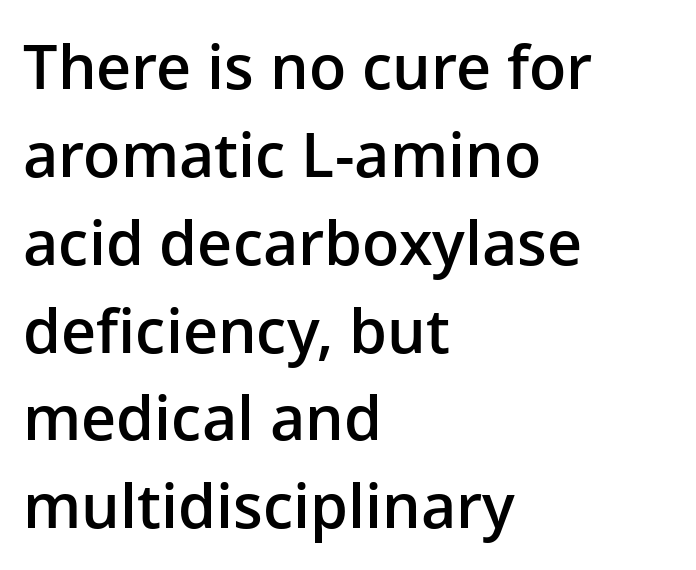
The image shows 61 px semibold sans-serif type, upright; set left-aligned, normal line spacing (1.44x), normal letter spacing, not underlined; low stroke contrast and a medium x-height.
